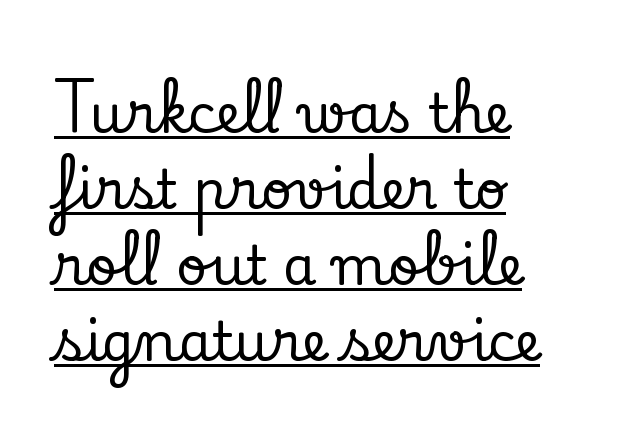
Q: Is the text italic (slanted)? A: No, it is upright.
Q: Is the text underlined? A: Yes.
Q: How is the paragraph aligned? A: Left-aligned.
Q: Is the spacing between letters normal or unusually wide? A: Normal.
Q: Is the spacing between lines tight, normal or loose? A: Normal.
Q: Width (condensed, normal, or wide)? A: Normal.
Q: Stroke contrast? A: Low.
Q: x-height? A: Small.
Q: Monospaced? A: No.
